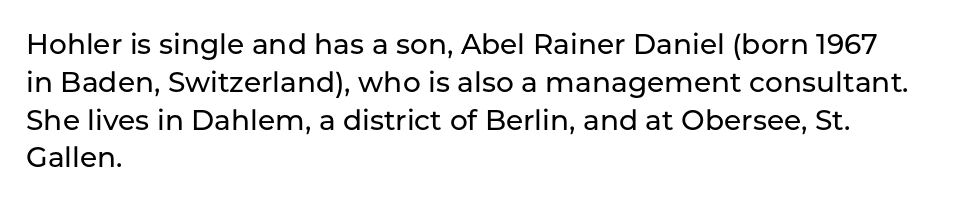
{"serif": "no", "italic": "no", "width": "normal", "stroke_contrast": "low", "x_height": "medium", "monospaced": "no", "underline": "no", "align": "left", "line_spacing": "normal", "line_spacing_ratio": 1.35, "letter_spacing": "normal", "letter_spacing_em": 0.0, "glyph_px": 28}
